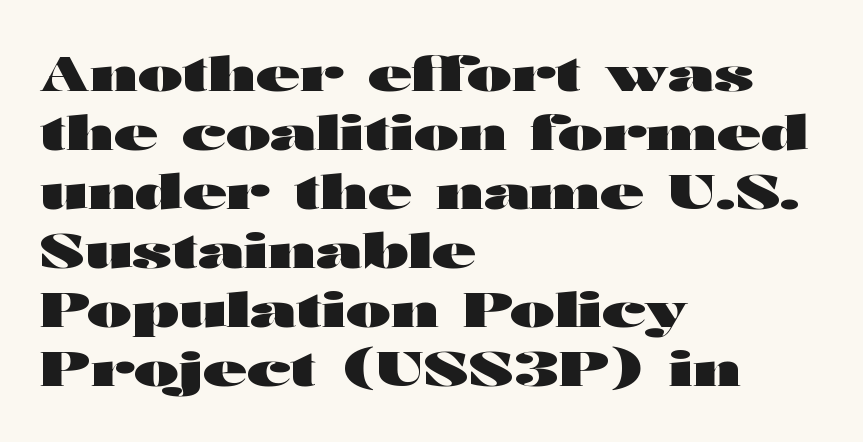
Q: Is the text bold? A: Yes.
Q: Is the text italic (slanted)? A: No, it is upright.
Q: Is the typeface a serif or a sans-serif typeface? A: Serif.
Q: Is the text underlined? A: No.
Q: How is the paragraph aligned? A: Left-aligned.
Q: Is the spacing between letters normal or unusually wide? A: Normal.
Q: Width (condensed, normal, or wide)? A: Wide.
Q: Stroke contrast? A: High.
Q: x-height? A: Medium.
Q: Monospaced? A: No.
